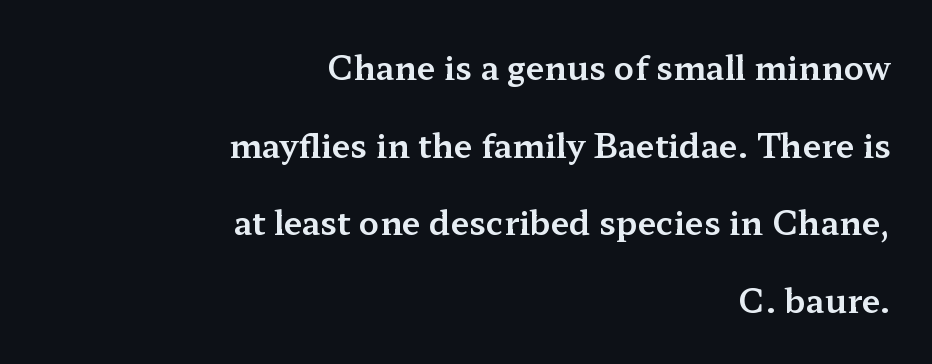
The image shows 33 px wide serif type, upright; set right-aligned, loose line spacing (2.35x), normal letter spacing, not underlined; medium stroke contrast and a medium x-height.
